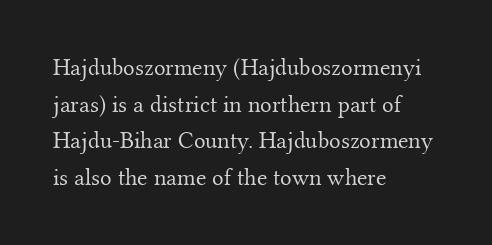
Q: Is the text bold? A: No.
Q: Is the text italic (slanted)? A: No, it is upright.
Q: Is the text underlined? A: No.
Q: How is the paragraph aligned? A: Left-aligned.
Q: Is the spacing between letters normal or unusually wide? A: Normal.
Q: Is the spacing between lines tight, normal or loose? A: Normal.
